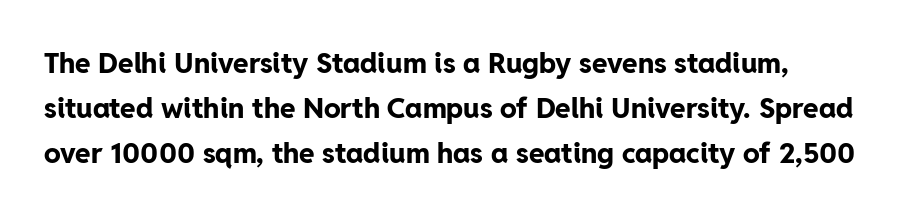
The image shows 28 px bold sans-serif type, upright; set left-aligned, normal line spacing (1.6x), normal letter spacing, not underlined; low stroke contrast and a medium x-height.
